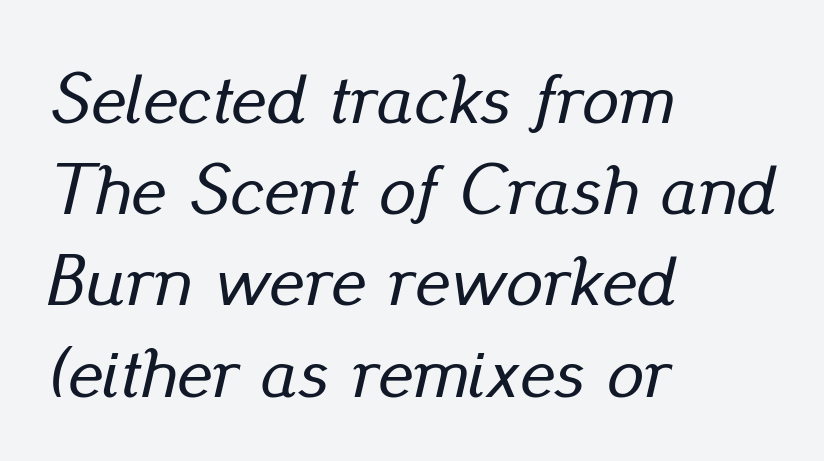
Q: Is the text italic (slanted)? A: Yes, it leans right by about 13 degrees.
Q: Is the text underlined? A: No.
Q: How is the paragraph aligned? A: Left-aligned.
Q: Is the spacing between letters normal or unusually wide? A: Normal.
Q: Is the spacing between lines tight, normal or loose? A: Normal.
Q: Width (condensed, normal, or wide)? A: Normal.
Q: Stroke contrast? A: Low.
Q: x-height? A: Small.
Q: Monospaced? A: No.
